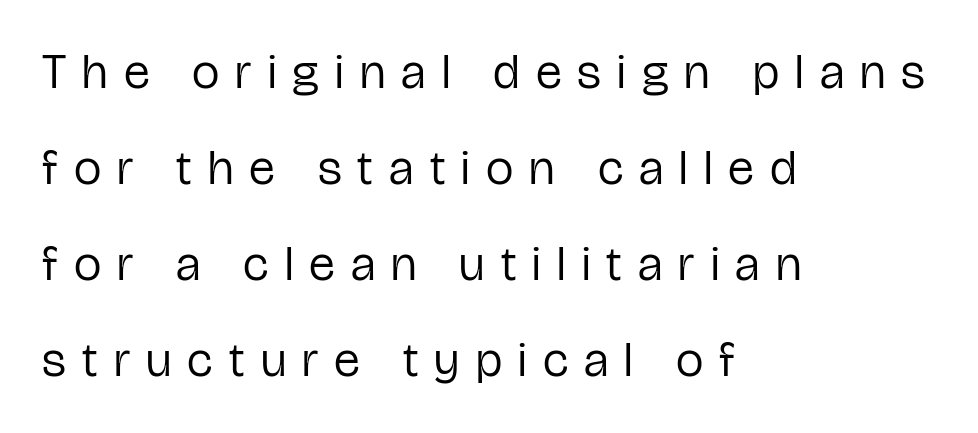
The image shows 49 px regular-weight, condensed sans-serif type, upright; set left-aligned, loose line spacing (1.96x), unusually wide letter spacing (+0.33 em), not underlined; low stroke contrast and a medium x-height.
